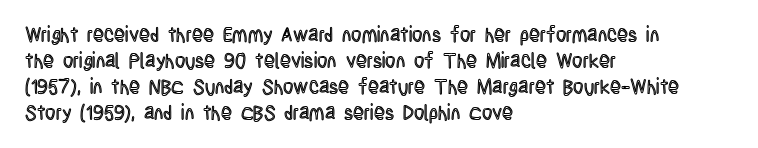
The letterforms sit shoulder to shoulder at normal distance. The lines in this sample share a left origin and differ only in where they stop. Lines of text with bare space underneath. This sample keeps an unexceptional amount of space between lines. Upright lettering throughout.
